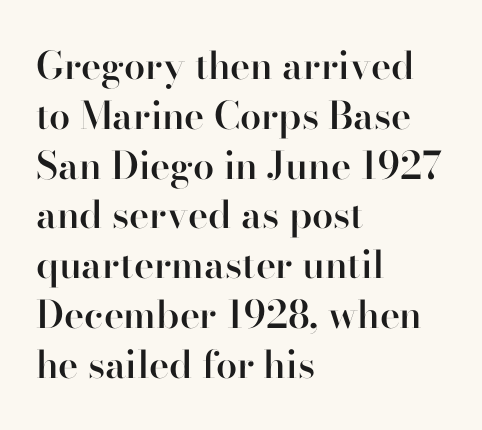
Q: Is the text bold? A: Semi-bold.
Q: Is the text italic (slanted)? A: No, it is upright.
Q: Is the typeface a serif or a sans-serif typeface? A: Serif.
Q: Is the text underlined? A: No.
Q: How is the paragraph aligned? A: Left-aligned.
Q: Is the spacing between letters normal or unusually wide? A: Normal.
Q: Is the spacing between lines tight, normal or loose? A: Normal.
Q: Width (condensed, normal, or wide)? A: Normal.
Q: Stroke contrast? A: High.
Q: x-height? A: Small.
Q: Monospaced? A: No.
